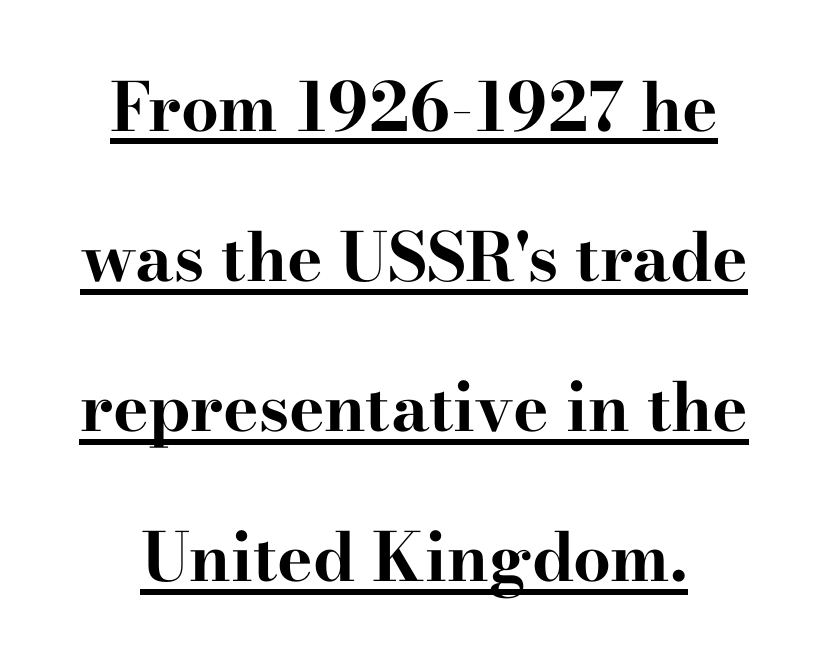
{"serif": "yes", "italic": "no", "bold": "yes", "weight": "bold", "width": "wide", "stroke_contrast": "high", "x_height": "small", "monospaced": "no", "underline": "yes", "align": "center", "line_spacing": "loose", "line_spacing_ratio": 2.24, "letter_spacing": "normal", "letter_spacing_em": 0.0, "glyph_px": 67}
